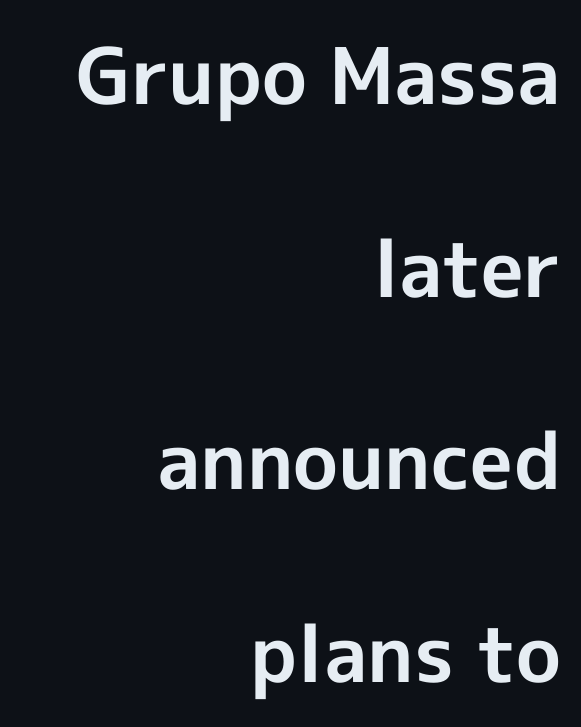
This sample is right-justified, so line beginnings fall wherever the words allow. Is this a fixed-width face? No — the glyphs have proportional, varying widths. Designer's note — italics off, roman on. The letterforms sit shoulder to shoulder at normal distance. Does the weight exceed regular? Yes, all the way to bold.
